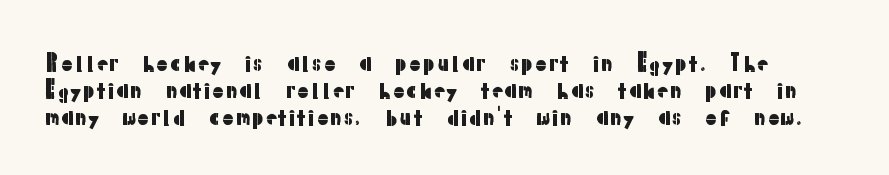
Q: Is the text italic (slanted)? A: No, it is upright.
Q: Is the text underlined? A: No.
Q: Is the spacing between letters normal or unusually wide? A: Normal.
